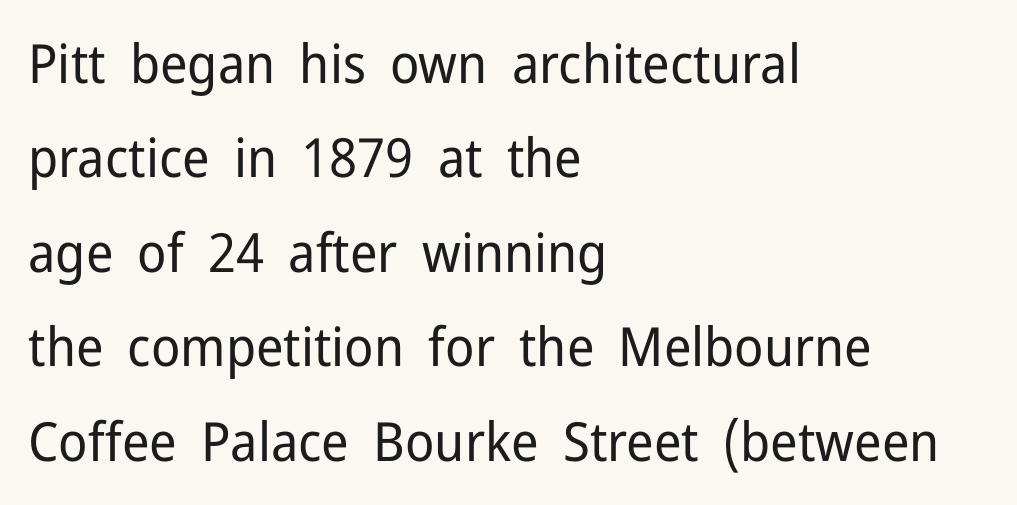
Q: Is the text bold? A: No.
Q: Is the text italic (slanted)? A: No, it is upright.
Q: Is the typeface a serif or a sans-serif typeface? A: Sans-serif.
Q: Is the text underlined? A: No.
Q: How is the paragraph aligned? A: Left-aligned.
Q: Is the spacing between letters normal or unusually wide? A: Normal.
Q: Width (condensed, normal, or wide)? A: Normal.
Q: Stroke contrast? A: Low.
Q: x-height? A: Medium.
Q: Monospaced? A: No.
